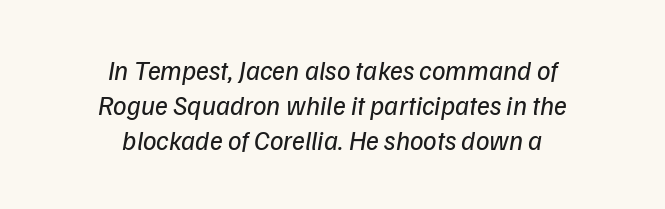
{"italic": "yes", "lean": "right", "slant_degrees": 9, "bold": "no", "underline": "no", "align": "center", "line_spacing": "normal", "line_spacing_ratio": 1.29, "letter_spacing": "normal", "letter_spacing_em": 0.0, "glyph_px": 27}
